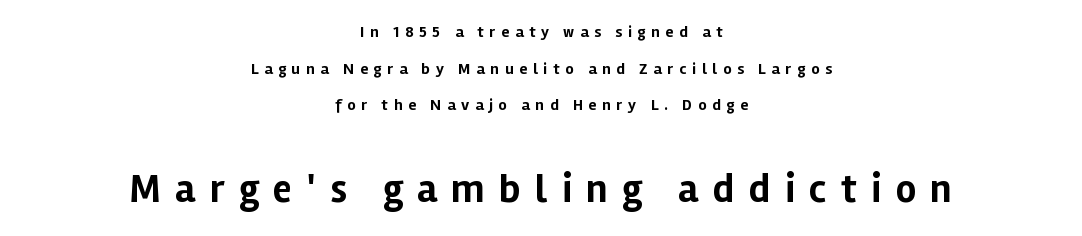
Character size in the trailing block exceeds that of the leading block. Rows of type keep a wide berth in the vertical direction. Spacing between characters has been opened up far beyond the box default. The gap between lines stays unmarked.
